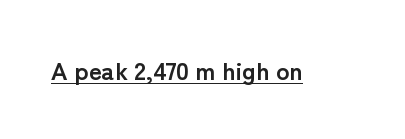
Q: Is the text bold? A: Yes.
Q: Is the text italic (slanted)? A: No, it is upright.
Q: Is the text underlined? A: Yes.
Q: Is the spacing between letters normal or unusually wide? A: Normal.
